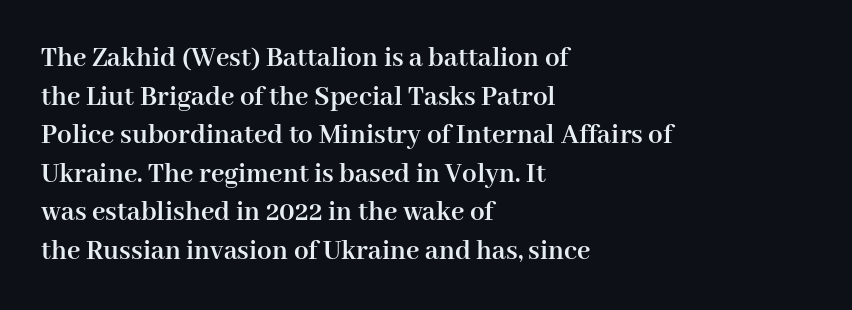
Q: Is the text bold? A: Yes.
Q: Is the text italic (slanted)? A: No, it is upright.
Q: Is the typeface a serif or a sans-serif typeface? A: Serif.
Q: Is the text underlined? A: No.
Q: How is the paragraph aligned? A: Left-aligned.
Q: Is the spacing between letters normal or unusually wide? A: Normal.
Q: Is the spacing between lines tight, normal or loose? A: Normal.
Q: Width (condensed, normal, or wide)? A: Normal.
Q: Stroke contrast? A: High.
Q: x-height? A: Medium.
Q: Monospaced? A: No.
